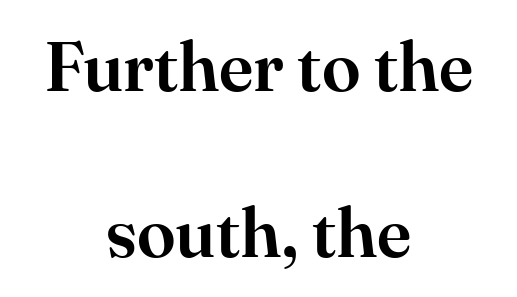
Q: Is the text italic (slanted)? A: No, it is upright.
Q: Is the typeface a serif or a sans-serif typeface? A: Serif.
Q: Is the text underlined? A: No.
Q: How is the paragraph aligned? A: Centered.
Q: Is the spacing between letters normal or unusually wide? A: Normal.
Q: Is the spacing between lines tight, normal or loose? A: Loose.
Q: Width (condensed, normal, or wide)? A: Normal.
Q: Stroke contrast? A: High.
Q: x-height? A: Small.
Q: Monospaced? A: No.
